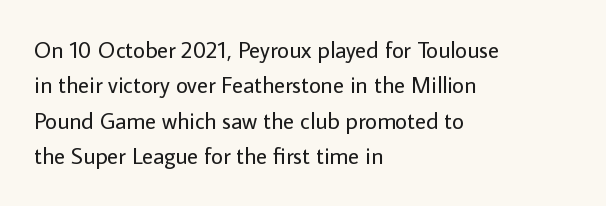
Q: Is the text bold? A: No.
Q: Is the text italic (slanted)? A: No, it is upright.
Q: Is the text underlined? A: No.
Q: How is the paragraph aligned? A: Left-aligned.
Q: Is the spacing between letters normal or unusually wide? A: Normal.
Q: Is the spacing between lines tight, normal or loose? A: Normal.
